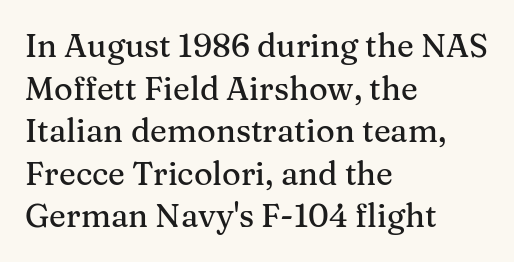
{"serif": "yes", "italic": "no", "width": "normal", "stroke_contrast": "medium", "x_height": "medium", "monospaced": "no", "underline": "no", "align": "left", "line_spacing": "normal", "line_spacing_ratio": 1.33, "letter_spacing": "normal", "letter_spacing_em": 0.0, "glyph_px": 32}
